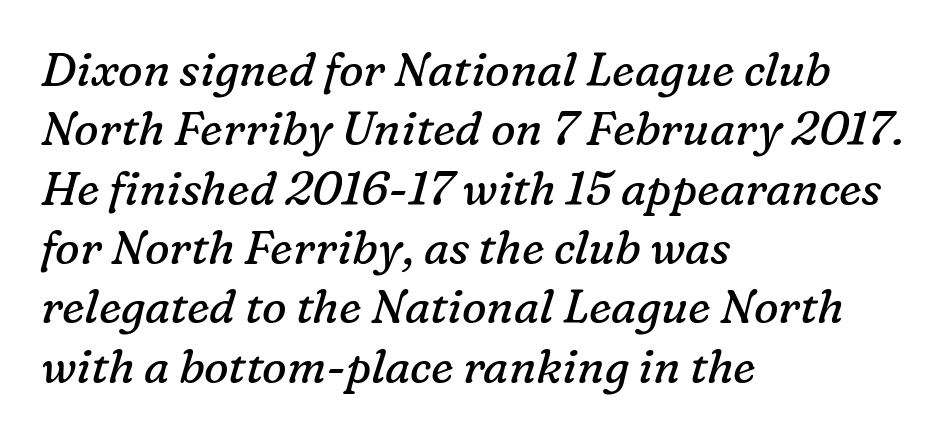
The image shows 46 px regular-weight serif type, italic (leaning right); set left-aligned, normal line spacing (1.29x), normal letter spacing, not underlined; low stroke contrast and a medium x-height.
